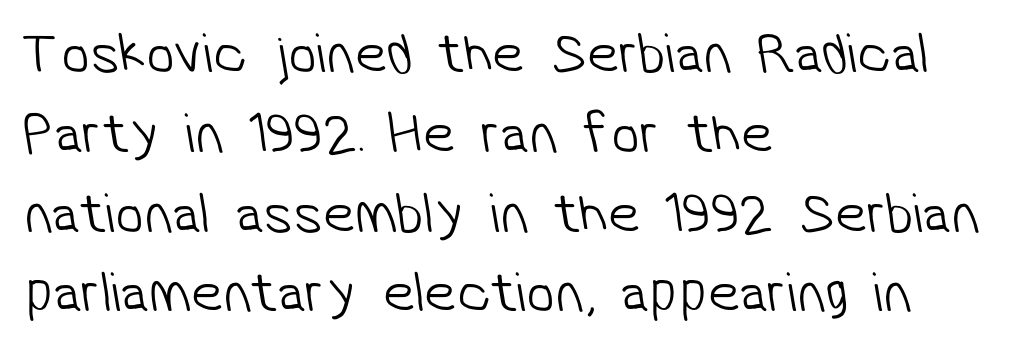
Q: Is the text bold? A: No.
Q: Is the typeface a serif or a sans-serif typeface? A: Sans-serif.
Q: Is the text underlined? A: No.
Q: How is the paragraph aligned? A: Left-aligned.
Q: Is the spacing between letters normal or unusually wide? A: Normal.
Q: Is the spacing between lines tight, normal or loose? A: Normal.
Q: Width (condensed, normal, or wide)? A: Normal.
Q: Stroke contrast? A: Low.
Q: x-height? A: Medium.
Q: Monospaced? A: No.
